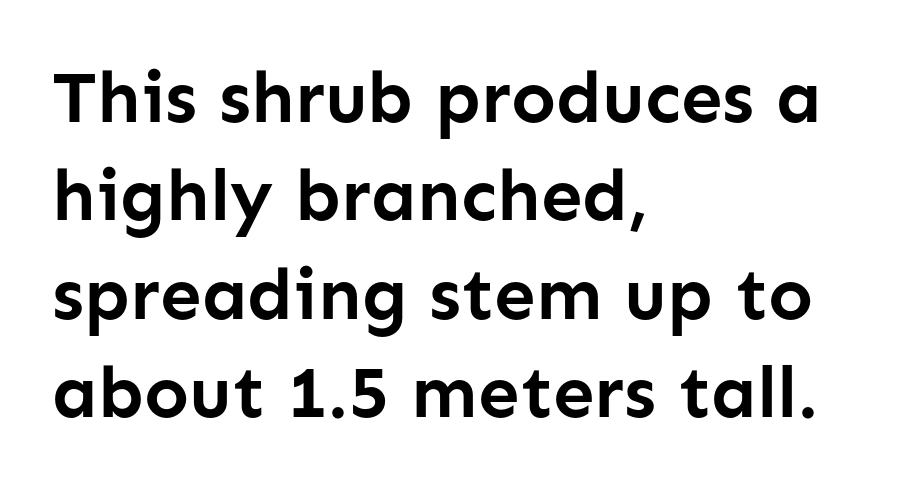
Q: Is the text bold? A: Yes.
Q: Is the text italic (slanted)? A: No, it is upright.
Q: Is the typeface a serif or a sans-serif typeface? A: Sans-serif.
Q: Is the text underlined? A: No.
Q: How is the paragraph aligned? A: Left-aligned.
Q: Is the spacing between letters normal or unusually wide? A: Normal.
Q: Is the spacing between lines tight, normal or loose? A: Normal.
Q: Width (condensed, normal, or wide)? A: Normal.
Q: Stroke contrast? A: Low.
Q: x-height? A: Medium.
Q: Monospaced? A: No.
